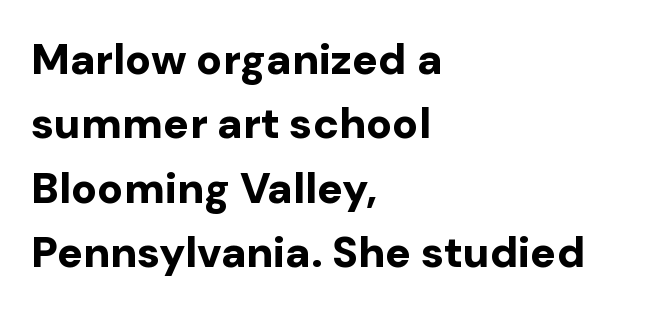
{"serif": "no", "italic": "no", "bold": "yes", "weight": "bold", "width": "normal", "stroke_contrast": "low", "x_height": "medium", "monospaced": "no", "underline": "no", "align": "left", "line_spacing": "normal", "line_spacing_ratio": 1.5, "letter_spacing": "normal", "letter_spacing_em": 0.0, "glyph_px": 43}
